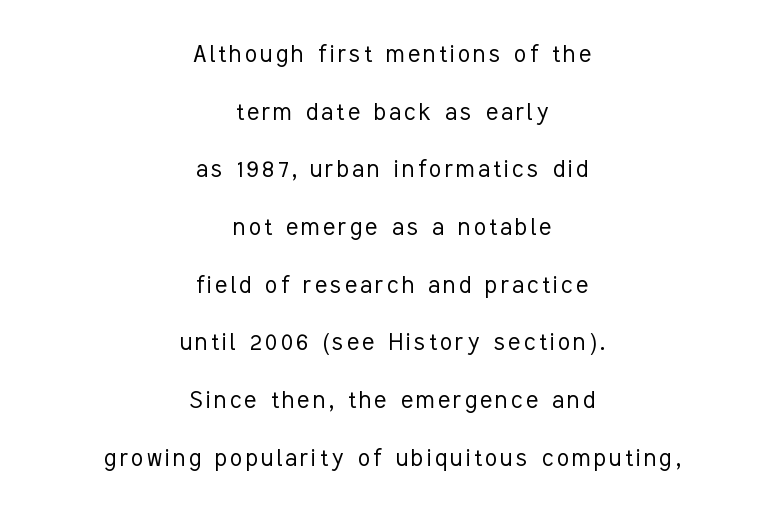
The image shows 28 px light, condensed sans-serif type, upright; set centered, loose line spacing (2.06x), not underlined; low stroke contrast and a medium x-height.
